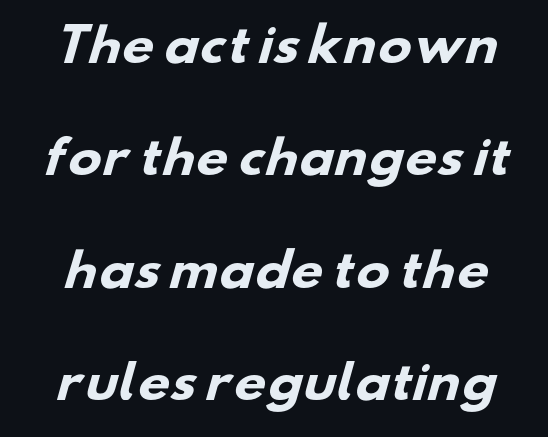
Q: Is the text bold? A: Yes.
Q: Is the typeface a serif or a sans-serif typeface? A: Sans-serif.
Q: Is the text underlined? A: No.
Q: Is the spacing between letters normal or unusually wide? A: Normal.
Q: Is the spacing between lines tight, normal or loose? A: Loose.
Q: Width (condensed, normal, or wide)? A: Wide.
Q: Stroke contrast? A: Low.
Q: x-height? A: Small.
Q: Monospaced? A: No.
